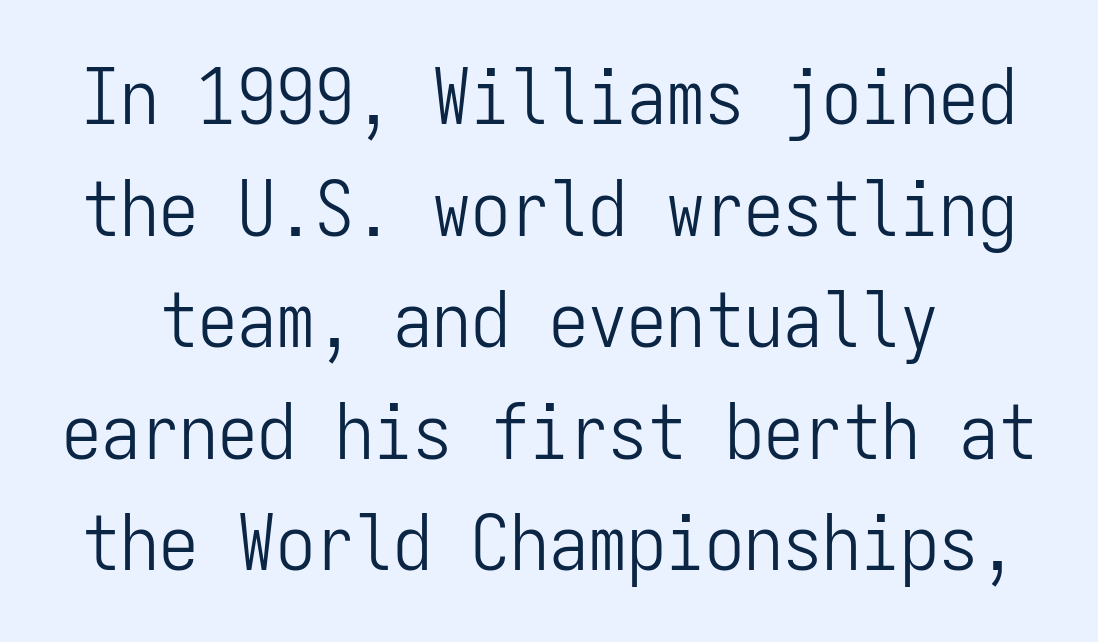
Q: Is the text bold? A: No.
Q: Is the text italic (slanted)? A: No, it is upright.
Q: Is the typeface a serif or a sans-serif typeface? A: Sans-serif.
Q: Is the text underlined? A: No.
Q: Is the spacing between letters normal or unusually wide? A: Normal.
Q: Is the spacing between lines tight, normal or loose? A: Normal.
Q: Width (condensed, normal, or wide)? A: Condensed.
Q: Stroke contrast? A: Low.
Q: x-height? A: Medium.
Q: Monospaced? A: Yes.
